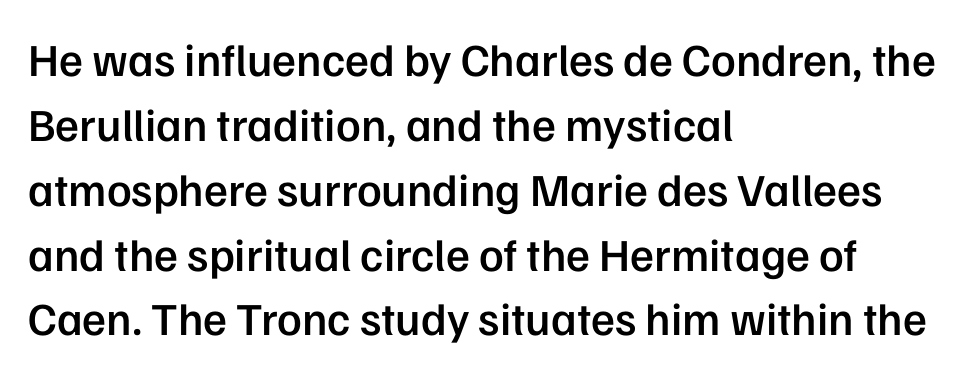
The image shows 46 px semibold sans-serif type, upright; set left-aligned, normal line spacing (1.41x), normal letter spacing, not underlined; low stroke contrast and a medium x-height.
